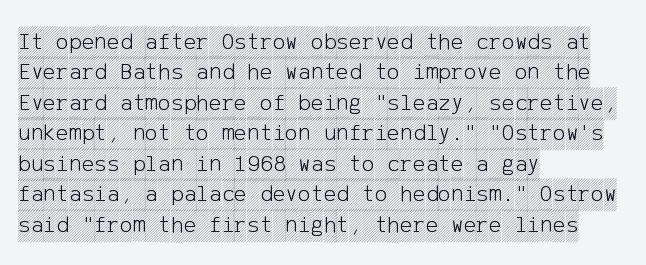
The image shows 24 px text type, upright; set left-aligned, normal line spacing (1.27x), normal letter spacing, not underlined.
